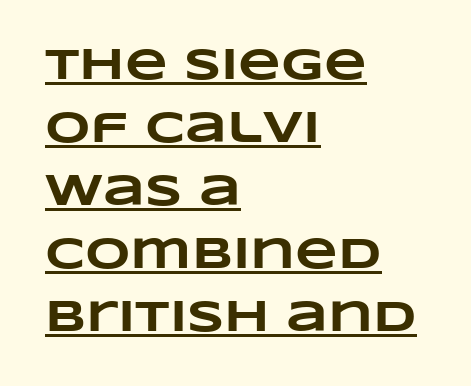
Q: Is the text bold? A: Yes.
Q: Is the text underlined? A: Yes.
Q: How is the paragraph aligned? A: Left-aligned.
Q: Is the spacing between letters normal or unusually wide? A: Normal.
Q: Is the spacing between lines tight, normal or loose? A: Normal.
Q: Width (condensed, normal, or wide)? A: Wide.
Q: Stroke contrast? A: Low.
Q: x-height? A: Large.
Q: Monospaced? A: No.
